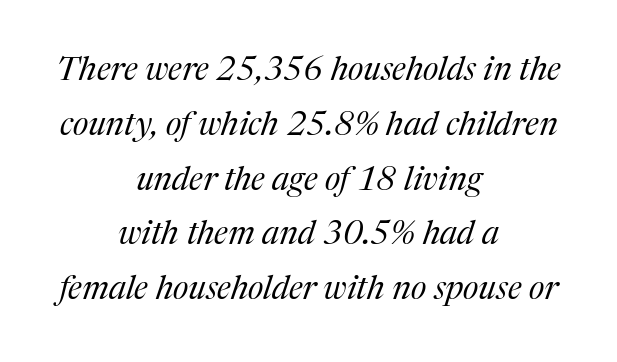
The rendering shows small feet on the letterforms — a serif design. The face used here is proportionally spaced, like ordinary book or web type. Both edges are ragged and mirror each other, which tells us the setting is centered. Italic: yes, the glyphs are oblique. Reading down the column, the eye jumps a familiar distance to each next line. Letter spacing: default.
